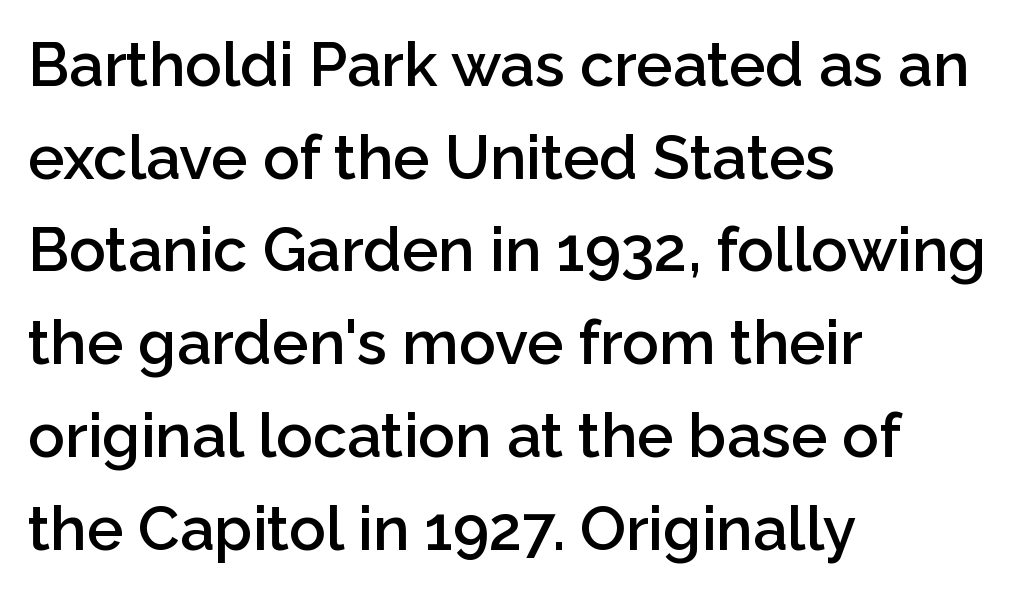
The image shows 61 px semibold sans-serif type, upright; set left-aligned, normal line spacing (1.52x), normal letter spacing, not underlined; low stroke contrast and a medium x-height.
